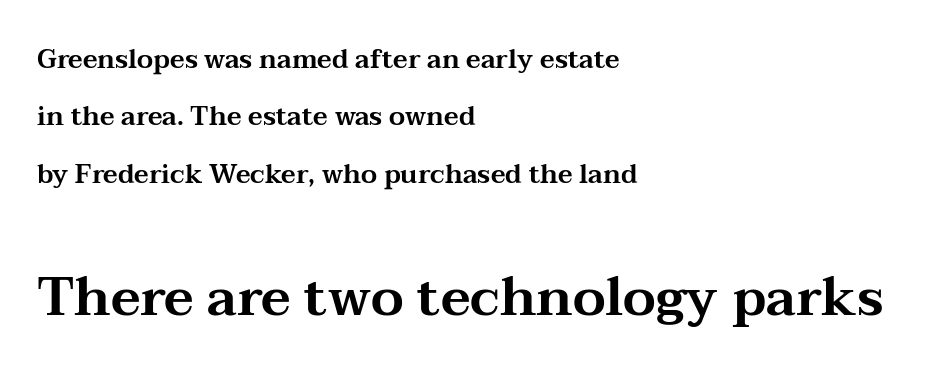
{"serif": "yes", "italic": "no", "width": "wide", "stroke_contrast": "medium", "x_height": "medium", "monospaced": "no", "underline": "no", "align": "left", "line_spacing": "loose", "line_spacing_ratio": 2.21, "letter_spacing": "normal", "letter_spacing_em": 0.0, "larger_block": "second", "size_ratio": 2.04, "glyph_px": 53}
